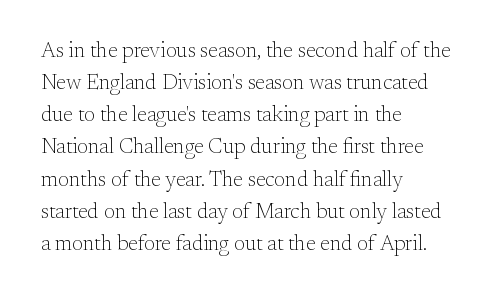
The image shows 21 px text type, upright; set left-aligned, normal line spacing (1.53x), normal letter spacing, not underlined.
